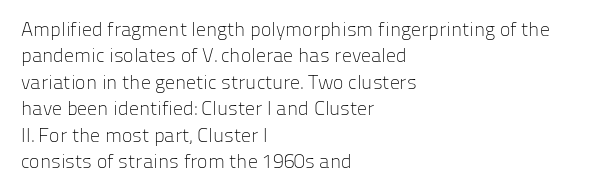
Characters remain perfectly vertical along every line. Rows of type keep a routine distance in the vertical direction. The face looks like a standard text weight, possibly lighter. Letter spacing: default. Each row of text sits above clean, open space.
